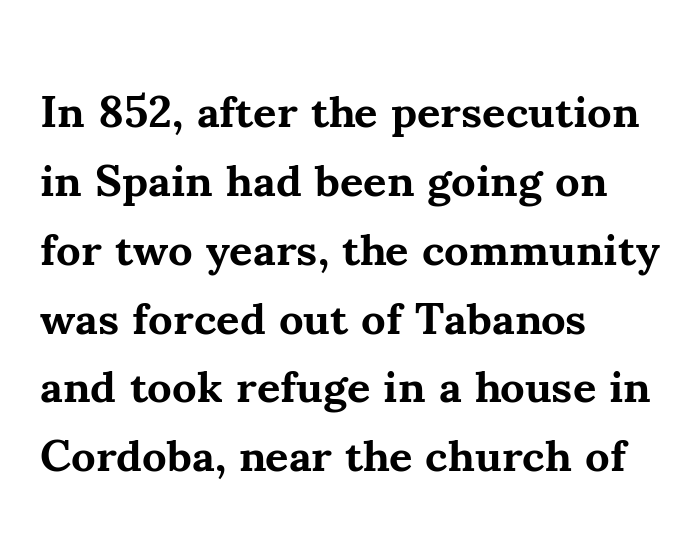
You could call the tracking neutral — neither tight nor loose. I'd call this a serif setting — the letters wear small feet. Every letter is thick-stroked: bold, no question. Has an underline been added? It has not. The face used here is proportionally spaced, like ordinary book or web type.
